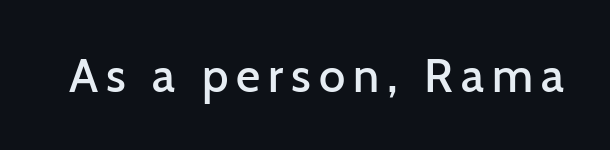
The image shows 47 px semibold sans-serif type, upright; set not underlined; low stroke contrast and a medium x-height.
